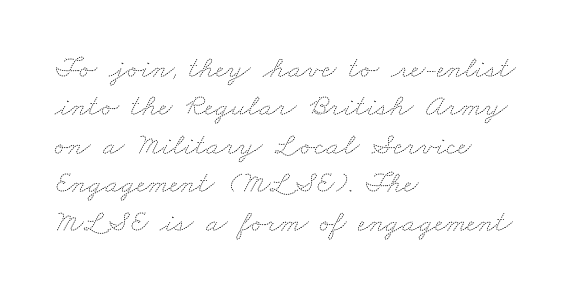
{"bold": "no", "weight": "thin", "width": "wide", "stroke_contrast": "medium", "x_height": "small", "monospaced": "no", "underline": "no", "align": "left", "line_spacing_ratio": 1.24, "letter_spacing": "normal", "letter_spacing_em": 0.0, "glyph_px": 31}
